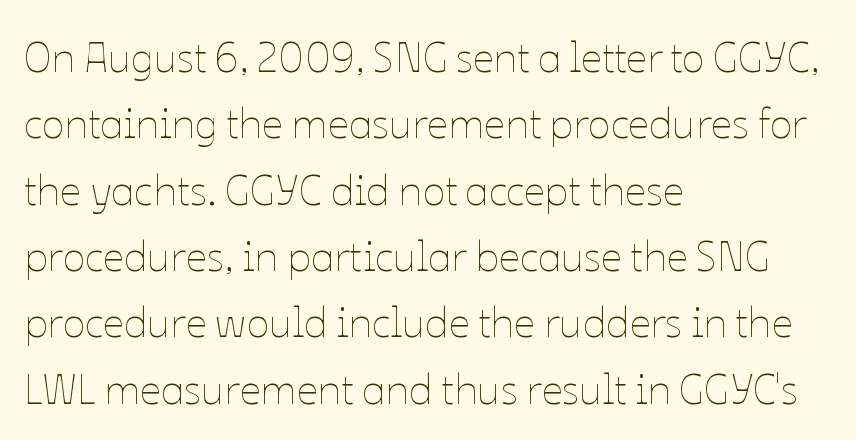
{"italic": "no", "bold": "no", "weight": "thin", "width": "normal", "stroke_contrast": "low", "x_height": "medium", "monospaced": "no", "underline": "no", "align": "left", "line_spacing": "normal", "line_spacing_ratio": 1.58, "letter_spacing": "normal", "letter_spacing_em": 0.0, "glyph_px": 42}
